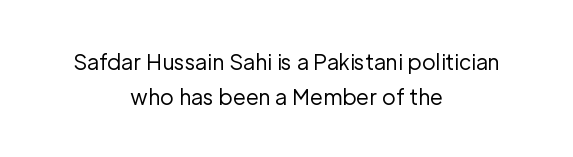
Q: Is the text bold? A: No.
Q: Is the text italic (slanted)? A: No, it is upright.
Q: Is the text underlined? A: No.
Q: How is the paragraph aligned? A: Centered.
Q: Is the spacing between letters normal or unusually wide? A: Normal.
Q: Is the spacing between lines tight, normal or loose? A: Normal.
